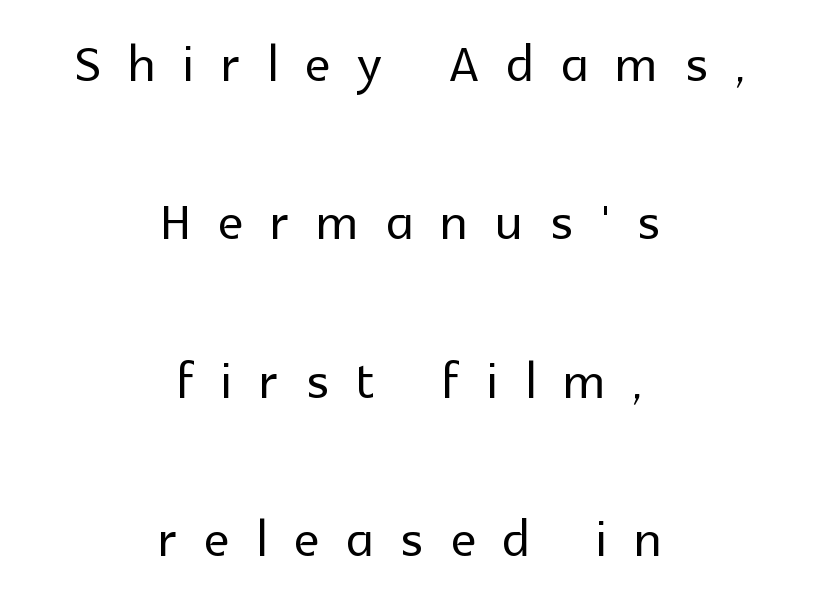
{"serif": "no", "italic": "no", "width": "normal", "x_height": "medium", "monospaced": "no", "underline": "no", "align": "center", "line_spacing": "loose", "line_spacing_ratio": 2.33, "letter_spacing": "wide", "letter_spacing_em": 0.4, "glyph_px": 68}
